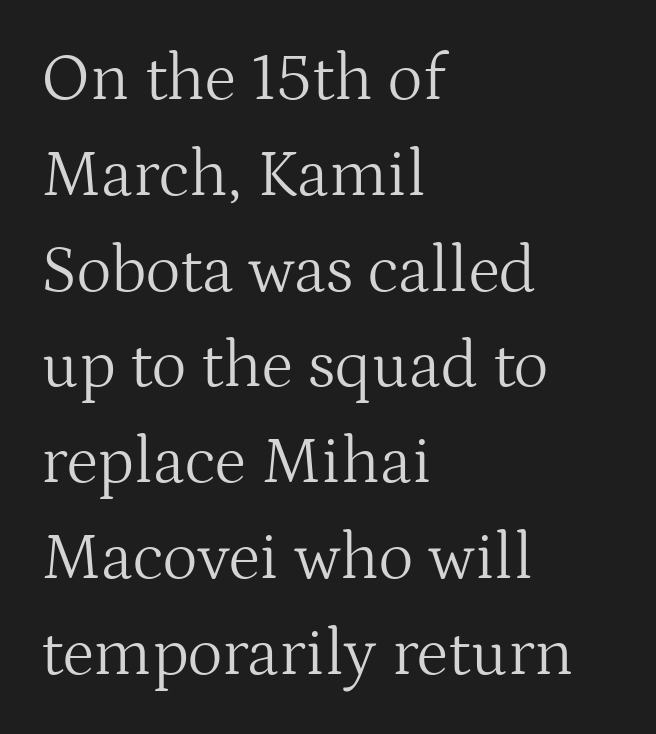
The typeface chosen for these lines features serifs. Stems here are at most as thick as an everyday book face. The letterforms sit shoulder to shoulder at normal distance. The lines are quadded left. The letters stand upright; this is a roman face.
